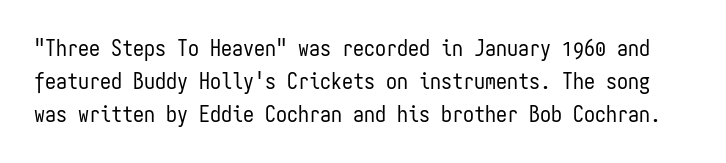
Q: Is the text bold? A: No.
Q: Is the text italic (slanted)? A: No, it is upright.
Q: Is the text underlined? A: No.
Q: Is the spacing between letters normal or unusually wide? A: Normal.
Q: Is the spacing between lines tight, normal or loose? A: Normal.
